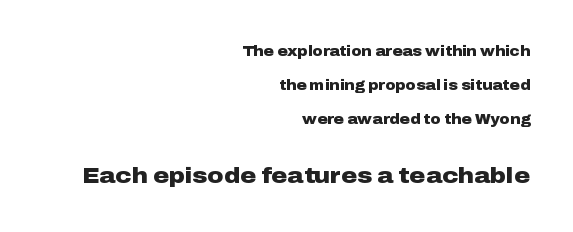
Q: Is the text bold? A: Yes.
Q: Is the text italic (slanted)? A: No, it is upright.
Q: Is the text underlined? A: No.
Q: How is the paragraph aligned? A: Right-aligned.
Q: Is the spacing between letters normal or unusually wide? A: Normal.
Q: Is the spacing between lines tight, normal or loose? A: Loose.
Q: Which block of text is set in a larger size, the first (top) or the second (bottom)? A: The second (bottom) one.
